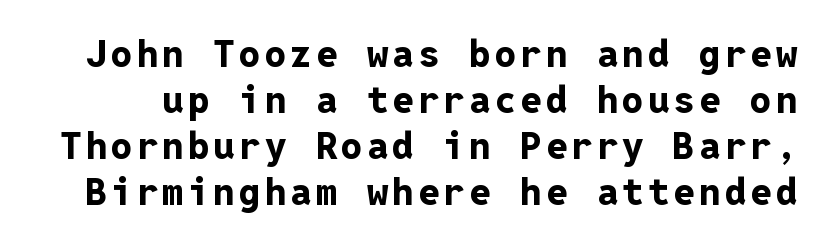
The strokes are fattened all the way to bold. A typesetter would call this monospace, since all characters share one set width. The specimen omits any rule beneath the text block's lines. Ascenders rise straight up at ninety degrees. The type family on display is of the sans-serif kind.
